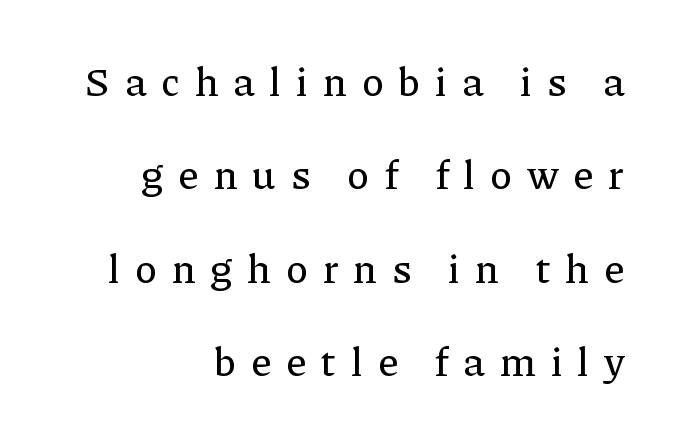
Q: Is the text italic (slanted)? A: No, it is upright.
Q: Is the typeface a serif or a sans-serif typeface? A: Serif.
Q: Is the text underlined? A: No.
Q: How is the paragraph aligned? A: Right-aligned.
Q: Is the spacing between letters normal or unusually wide? A: Unusually wide.
Q: Is the spacing between lines tight, normal or loose? A: Loose.
Q: Width (condensed, normal, or wide)? A: Normal.
Q: Stroke contrast? A: Low.
Q: x-height? A: Medium.
Q: Monospaced? A: No.
